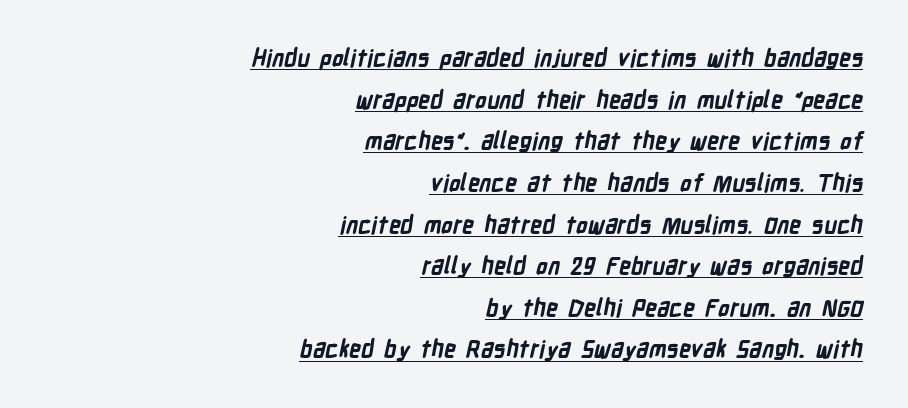
The image shows 23 px bold type; set right-aligned, line spacing 1.81x, normal letter spacing, underlined.
